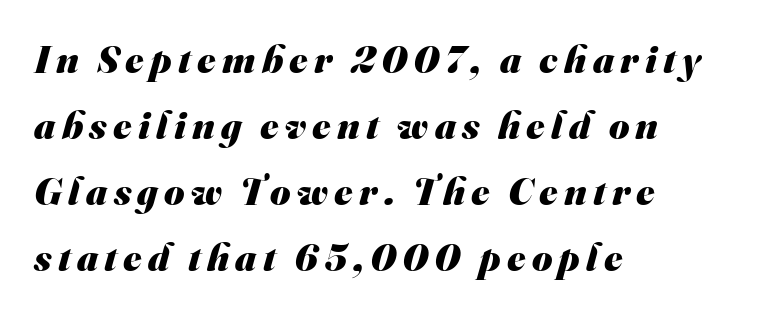
The image shows 39 px heavy sans-serif type; set left-aligned, normal line spacing (1.69x), not underlined; medium stroke contrast and a small x-height.
